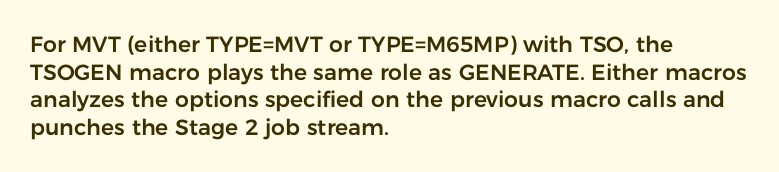
{"italic": "no", "underline": "no", "align": "left", "line_spacing": "normal", "line_spacing_ratio": 1.26, "letter_spacing": "normal", "letter_spacing_em": 0.0, "glyph_px": 22}
